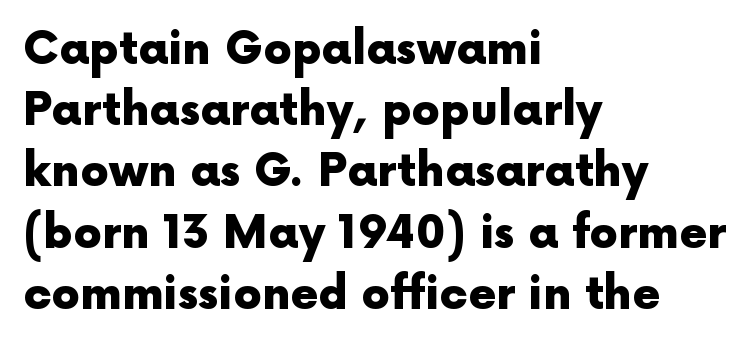
{"serif": "no", "italic": "no", "bold": "yes", "weight": "heavy", "width": "normal", "x_height": "medium", "monospaced": "no", "underline": "no", "align": "left", "line_spacing": "normal", "line_spacing_ratio": 1.36, "letter_spacing": "normal", "letter_spacing_em": 0.0, "glyph_px": 45}
